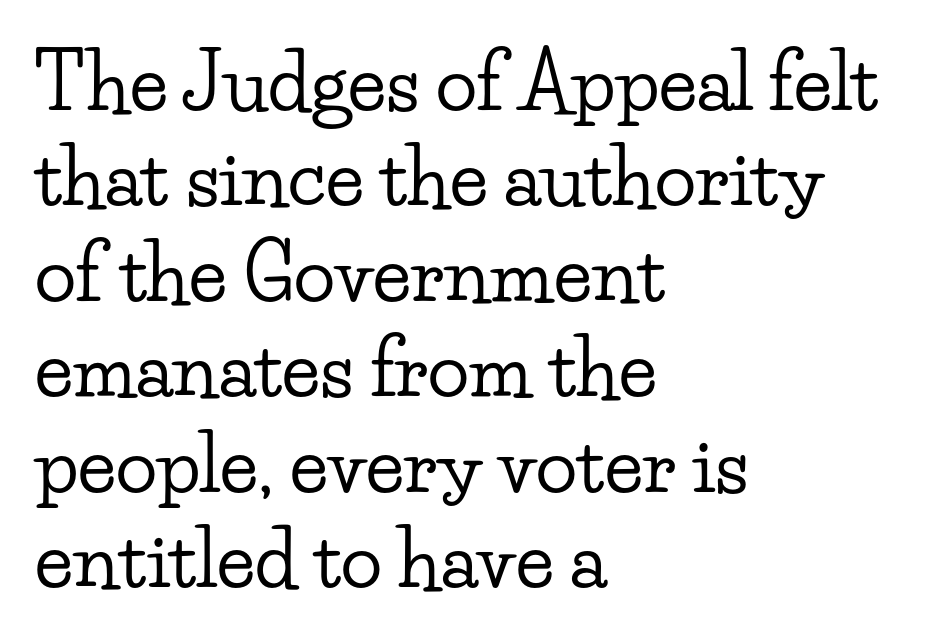
Here the glyphs are tracked normally, forming tight word shapes. The typography opts for an upright posture over an oblique one. You could not count columns in this text — the font is proportionally spaced. The glyphs in this specimen are seriffed. Descender tails drop into unmarked territory. The lines are quadded left.
